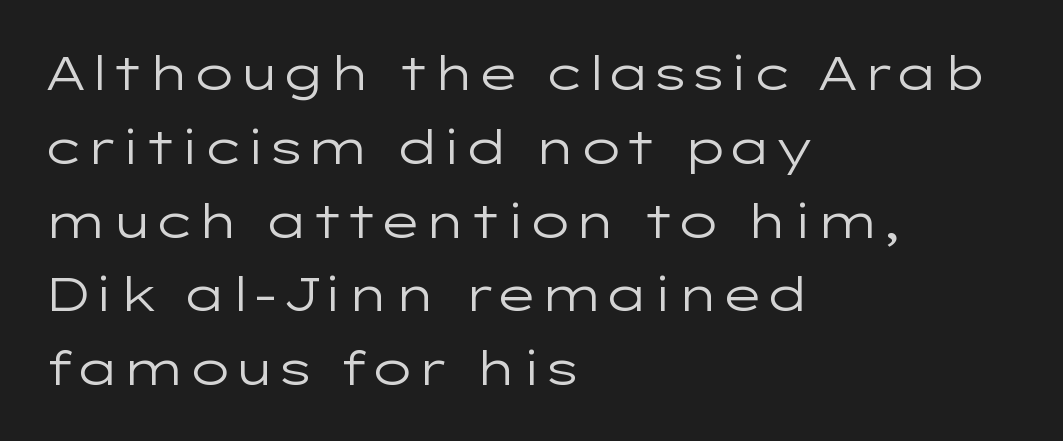
The image shows 47 px regular-weight, wide sans-serif type, upright; set left-aligned, normal line spacing (1.57x), normal letter spacing, not underlined; low stroke contrast and a medium x-height.
